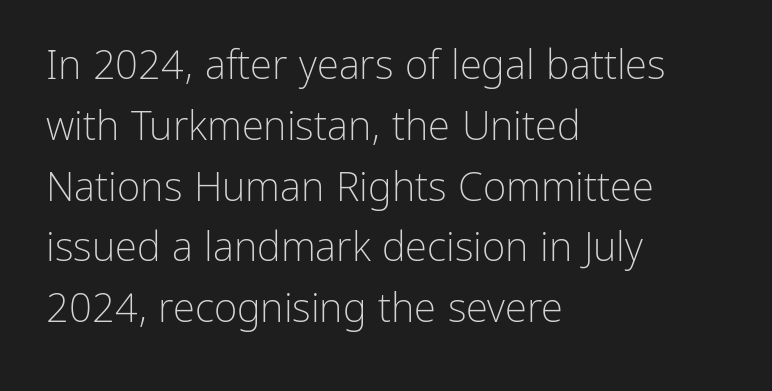
Caption: face not bold, strokes unweighted. Letter spacing: default. This rendering features lettering with no underline. The line-height multiplier appears to be the usual default. Proportional: the letters do not fall into vertical columns. Quick note: not italic, upright.
